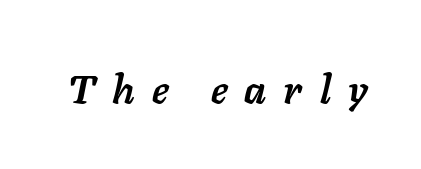
{"italic": "yes", "lean": "right", "slant_degrees": 11, "bold": "yes", "weight": "semibold", "width": "normal", "stroke_contrast": "low", "x_height": "medium", "monospaced": "no", "underline": "no", "letter_spacing": "wide", "letter_spacing_em": 0.43, "glyph_px": 40}
